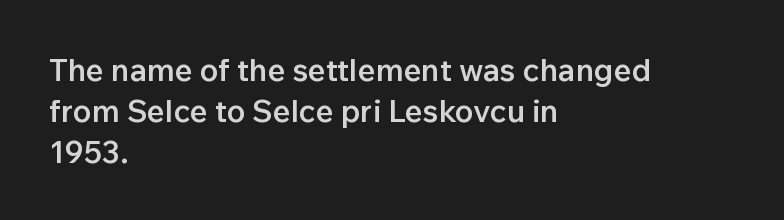
There is no visible air inserted between adjacent glyphs. The glyphs in this specimen are sans serif. When letters stand straight like this, we call the style roman or upright. Underline: absent.
